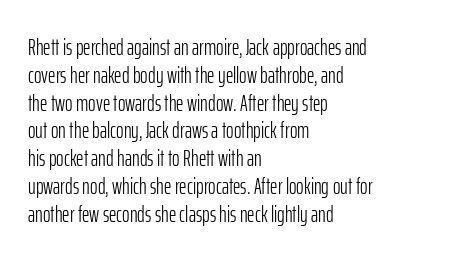
{"italic": "no", "bold": "no", "underline": "no", "align": "left", "line_spacing_ratio": 1.21, "letter_spacing": "normal", "letter_spacing_em": 0.0, "glyph_px": 23}
